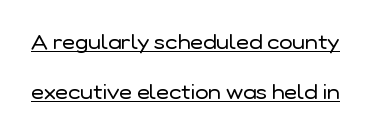
Characters follow at the spacing the type designer built in. Underlining? Definitely there. Compared with a typical body face, this is equally light or lighter still. Every character sits straight up, as roman type does. A typesetter would call this leading open, well beyond the default.
